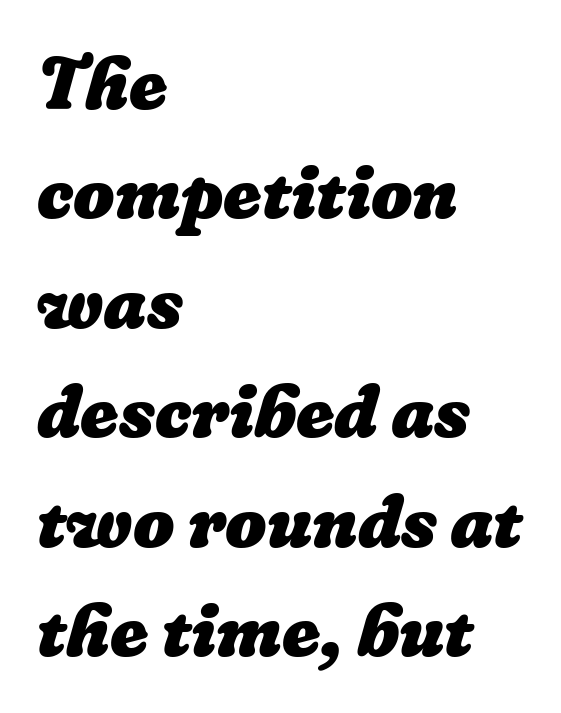
{"bold": "yes", "weight": "heavy", "width": "normal", "stroke_contrast": "low", "x_height": "medium", "monospaced": "no", "underline": "no", "align": "left", "line_spacing": "normal", "line_spacing_ratio": 1.5, "letter_spacing": "normal", "letter_spacing_em": 0.0, "glyph_px": 73}
